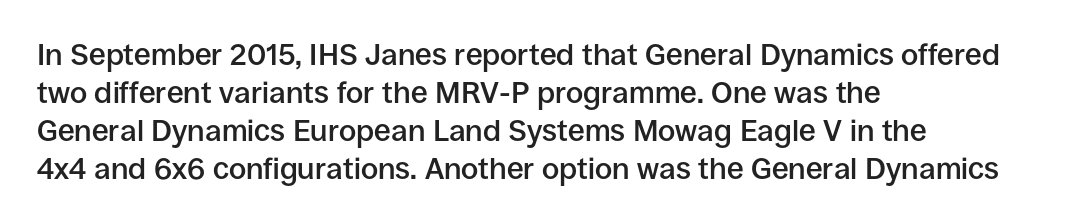
Nope, no serifs anywhere on these letters. You could call the tracking neutral — neither tight nor loose. Decoration check: the copy has no underline. Bold? Not quite — semibold, heavier than regular but stopping short. Character widths vary here, with narrow letters taking less room than wide ones.
